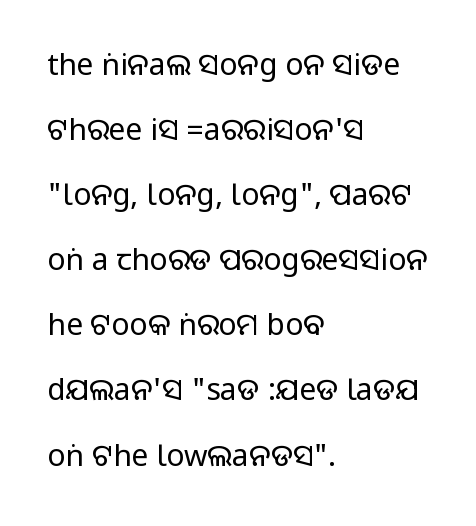
{"serif": "no", "italic": "no", "width": "normal", "stroke_contrast": "medium", "monospaced": "no", "underline": "no", "align": "left", "line_spacing": "loose", "line_spacing_ratio": 2.17, "letter_spacing": "normal", "letter_spacing_em": 0.0, "glyph_px": 30}
